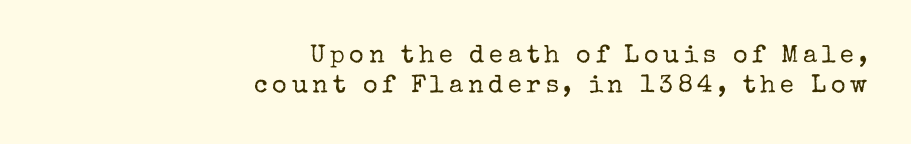
{"italic": "no", "bold": "no", "underline": "no", "align": "right", "line_spacing_ratio": 1.2, "glyph_px": 25}
